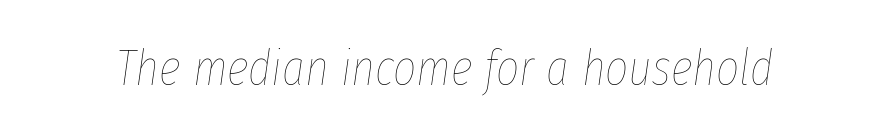
Q: Is the text bold? A: No.
Q: Is the text italic (slanted)? A: Yes, it leans right by about 8 degrees.
Q: Is the text underlined? A: No.
Q: Is the spacing between letters normal or unusually wide? A: Normal.
Q: Width (condensed, normal, or wide)? A: Condensed.
Q: Stroke contrast? A: Low.
Q: x-height? A: Medium.
Q: Monospaced? A: No.
